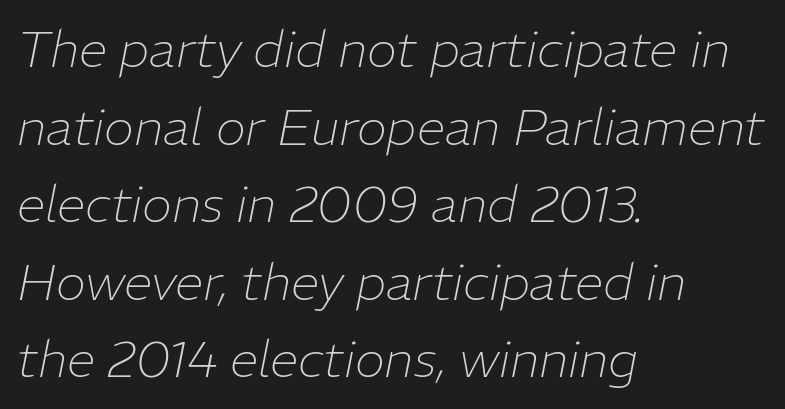
There's an unmistakable incline to the writing here. Is this a fixed-width face? No — the glyphs have proportional, varying widths. Regarding leading, the lines here are spaced in the standard way. One-word summary of the alignment: left. Descenders are the only things crossing below the line.
